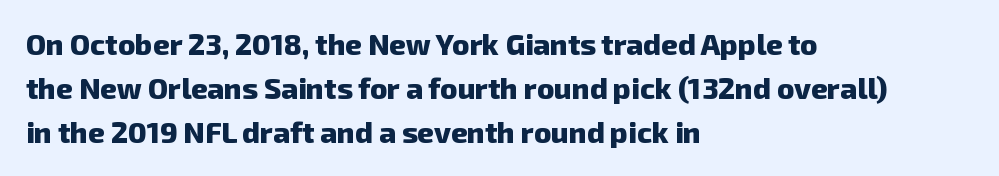
Nope, no serifs anywhere on these letters. The string is rendered with underlining switched off. The rag falls on the right side of this text block. Default kerning and tracking; the words read as compact shapes. This is heavy type, rendered in bold.
